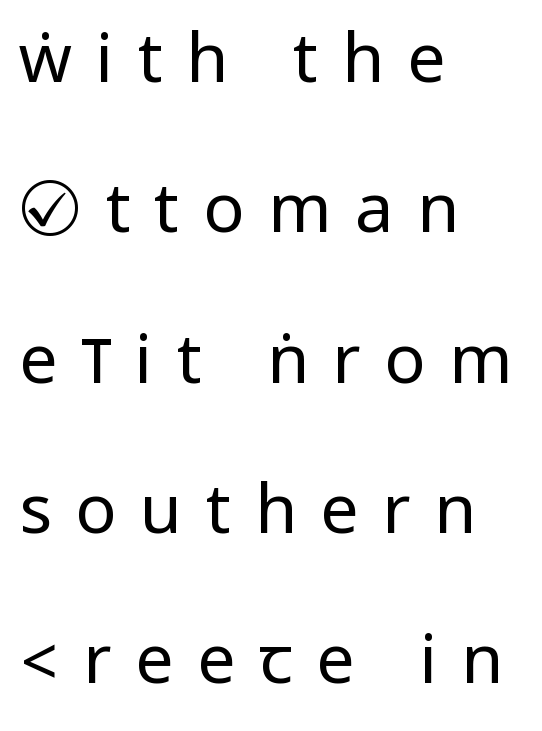
{"serif": "no", "italic": "no", "bold": "no", "weight": "regular", "width": "condensed", "stroke_contrast": "low", "underline": "no", "align": "left", "line_spacing": "loose", "line_spacing_ratio": 2.21, "letter_spacing": "wide", "letter_spacing_em": 0.35, "glyph_px": 68}
